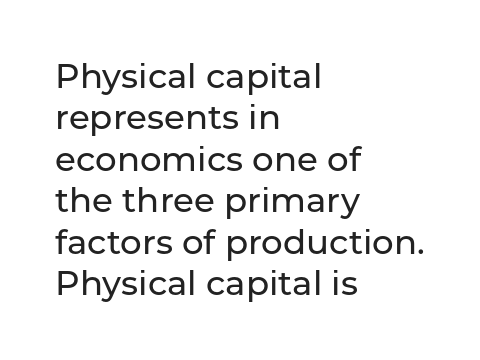
{"serif": "no", "italic": "no", "width": "normal", "stroke_contrast": "low", "x_height": "medium", "monospaced": "no", "underline": "no", "align": "left", "line_spacing_ratio": 1.22, "letter_spacing": "normal", "letter_spacing_em": 0.0, "glyph_px": 34}
